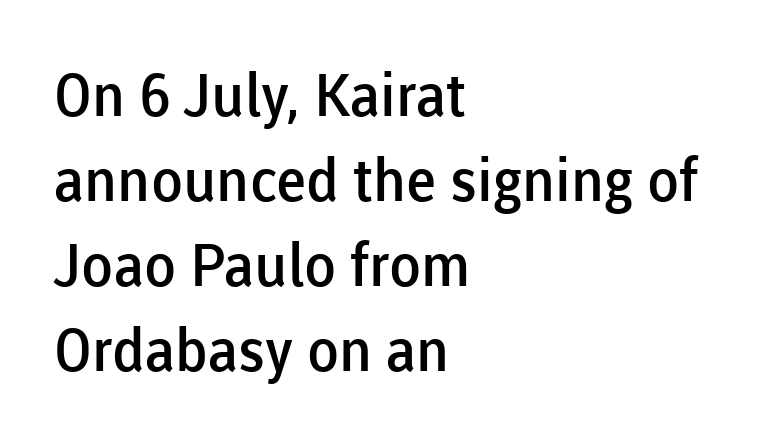
Q: Is the text bold? A: Semi-bold.
Q: Is the text italic (slanted)? A: No, it is upright.
Q: Is the typeface a serif or a sans-serif typeface? A: Sans-serif.
Q: Is the text underlined? A: No.
Q: How is the paragraph aligned? A: Left-aligned.
Q: Is the spacing between letters normal or unusually wide? A: Normal.
Q: Is the spacing between lines tight, normal or loose? A: Normal.
Q: Width (condensed, normal, or wide)? A: Normal.
Q: Stroke contrast? A: Low.
Q: x-height? A: Medium.
Q: Monospaced? A: No.
